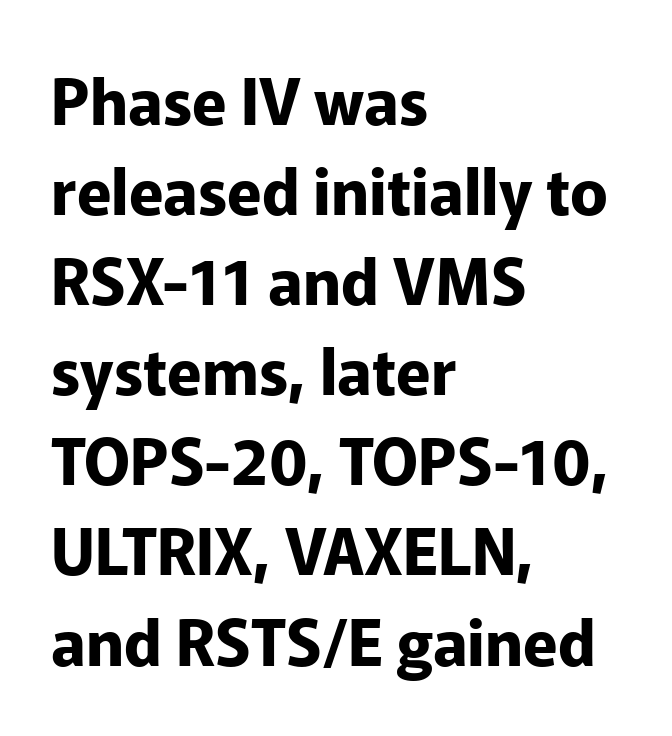
{"serif": "no", "italic": "no", "bold": "yes", "weight": "bold", "width": "normal", "stroke_contrast": "low", "x_height": "medium", "monospaced": "no", "underline": "no", "align": "left", "line_spacing": "normal", "line_spacing_ratio": 1.43, "letter_spacing": "normal", "letter_spacing_em": 0.0, "glyph_px": 63}
